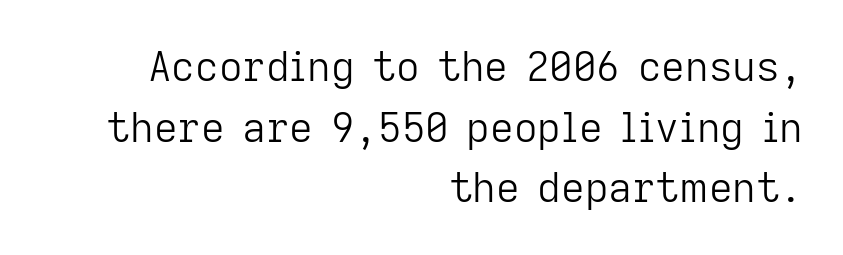
Q: Is the text bold? A: No.
Q: Is the text italic (slanted)? A: No, it is upright.
Q: Is the typeface a serif or a sans-serif typeface? A: Sans-serif.
Q: Is the text underlined? A: No.
Q: How is the paragraph aligned? A: Right-aligned.
Q: Is the spacing between letters normal or unusually wide? A: Normal.
Q: Is the spacing between lines tight, normal or loose? A: Normal.
Q: Width (condensed, normal, or wide)? A: Normal.
Q: Stroke contrast? A: Low.
Q: x-height? A: Medium.
Q: Monospaced? A: No.
